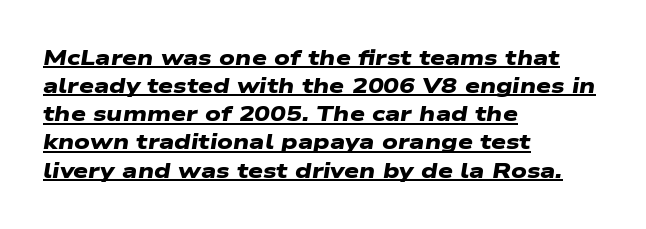
Q: Is the text bold? A: Yes.
Q: Is the text underlined? A: Yes.
Q: How is the paragraph aligned? A: Left-aligned.
Q: Is the spacing between letters normal or unusually wide? A: Normal.
Q: Is the spacing between lines tight, normal or loose? A: Normal.
